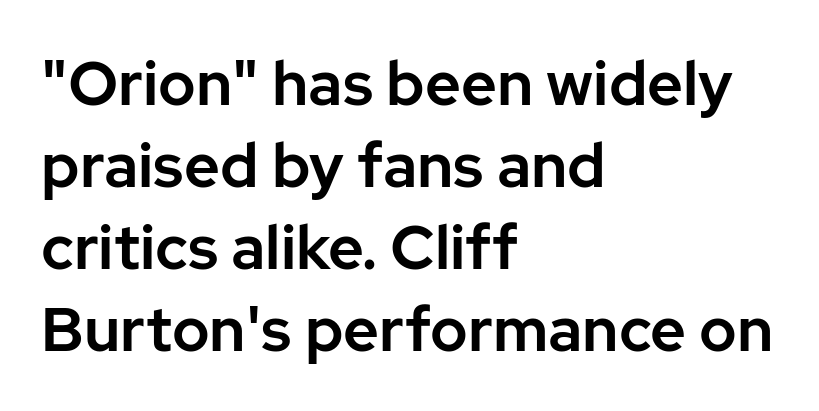
The image shows 62 px sans-serif type, upright; set left-aligned, normal line spacing (1.32x), normal letter spacing, not underlined; low stroke contrast and a medium x-height.
